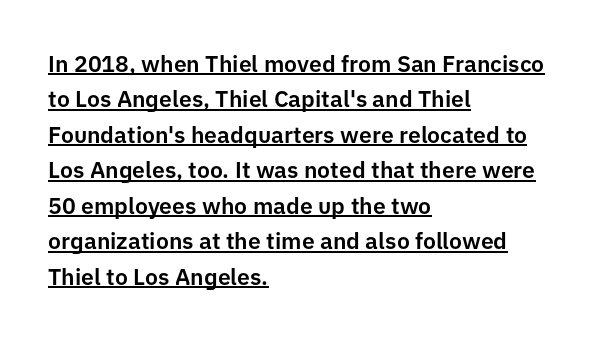
{"italic": "no", "underline": "yes", "align": "left", "line_spacing": "normal", "line_spacing_ratio": 1.54, "letter_spacing": "normal", "letter_spacing_em": 0.0, "glyph_px": 23}
